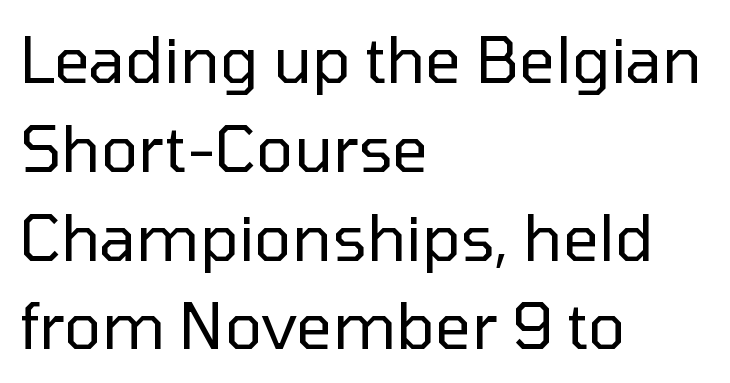
This is roman type, the default non-slanted kind. The passage shown stacks its lines at a standard gap. A typesetter would call this proportional, since set widths differ per character. The passage shown is typeset with a sans-serif family. Spacing between characters is what you'd get straight out of the box. Honestly, there is no underline to notice here at all.
